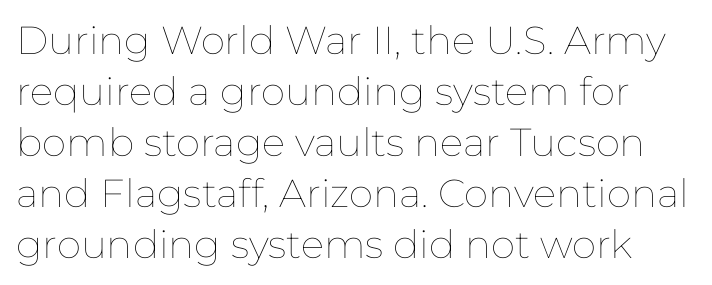
The image shows 39 px thin type, upright; set normal line spacing (1.31x), normal letter spacing, not underlined; low stroke contrast and a medium x-height.
